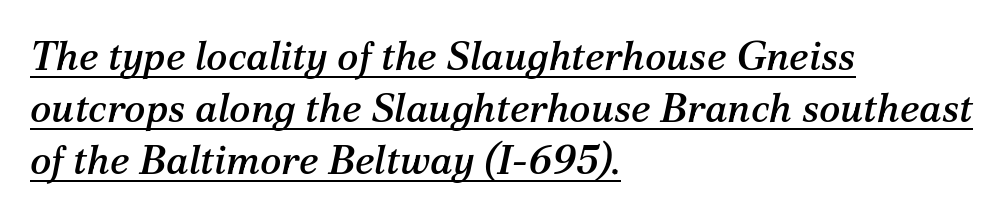
Q: Is the text italic (slanted)? A: Yes, it leans right by about 12 degrees.
Q: Is the typeface a serif or a sans-serif typeface? A: Serif.
Q: Is the text underlined? A: Yes.
Q: How is the paragraph aligned? A: Left-aligned.
Q: Is the spacing between letters normal or unusually wide? A: Normal.
Q: Is the spacing between lines tight, normal or loose? A: Normal.
Q: Width (condensed, normal, or wide)? A: Normal.
Q: Stroke contrast? A: Medium.
Q: x-height? A: Medium.
Q: Monospaced? A: No.
